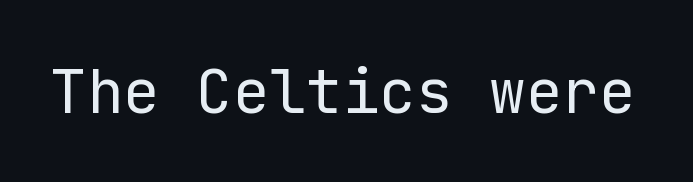
Q: Is the text bold? A: No.
Q: Is the text italic (slanted)? A: No, it is upright.
Q: Is the typeface a serif or a sans-serif typeface? A: Sans-serif.
Q: Is the text underlined? A: No.
Q: Is the spacing between letters normal or unusually wide? A: Normal.
Q: Width (condensed, normal, or wide)? A: Normal.
Q: Stroke contrast? A: Low.
Q: x-height? A: Medium.
